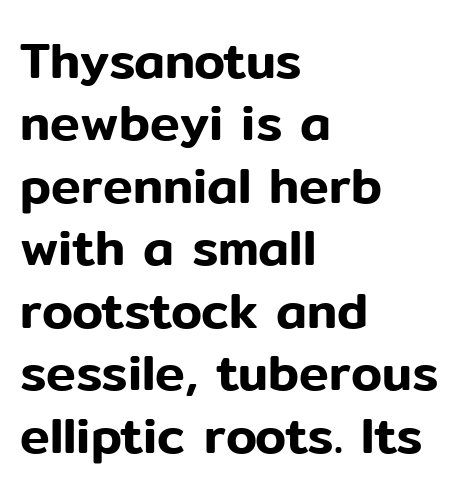
Q: Is the text italic (slanted)? A: No, it is upright.
Q: Is the typeface a serif or a sans-serif typeface? A: Sans-serif.
Q: Is the text underlined? A: No.
Q: How is the paragraph aligned? A: Left-aligned.
Q: Is the spacing between letters normal or unusually wide? A: Normal.
Q: Is the spacing between lines tight, normal or loose? A: Normal.
Q: Width (condensed, normal, or wide)? A: Normal.
Q: Stroke contrast? A: Low.
Q: x-height? A: Medium.
Q: Monospaced? A: No.
